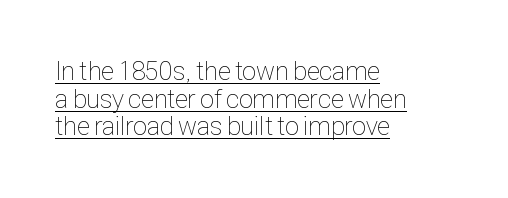
Q: Is the text bold? A: No.
Q: Is the text italic (slanted)? A: No, it is upright.
Q: Is the text underlined? A: Yes.
Q: How is the paragraph aligned? A: Left-aligned.
Q: Is the spacing between letters normal or unusually wide? A: Normal.
Q: Is the spacing between lines tight, normal or loose? A: Tight.
